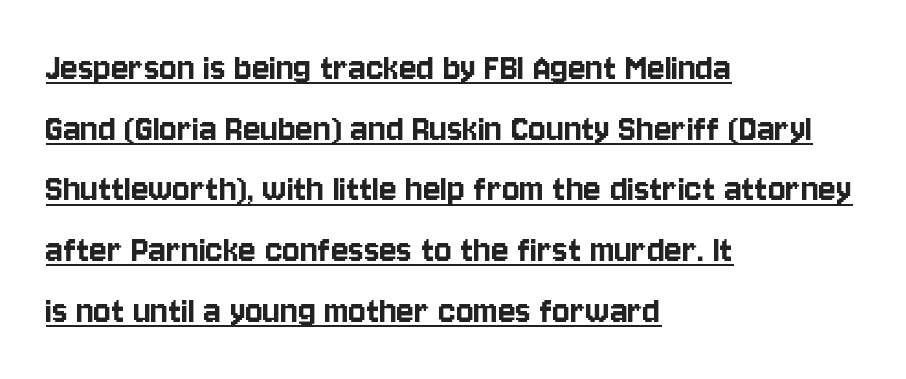
The passage shown is typed in a proportional face where columns would drift. How are the letters spaced? Ordinarily, with no added tracking. Whoever set this chose a conventional vertical rhythm. The text block is weighted toward the left margin, trailing off unevenly rightward. It's the straight-up-and-down kind of type. Quick note: underline on.
